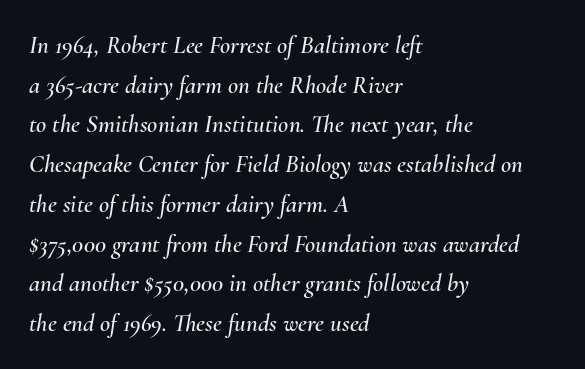
The image shows 25 px text type, italic (leaning right); set left-aligned, normal line spacing (1.59x), normal letter spacing, not underlined.
